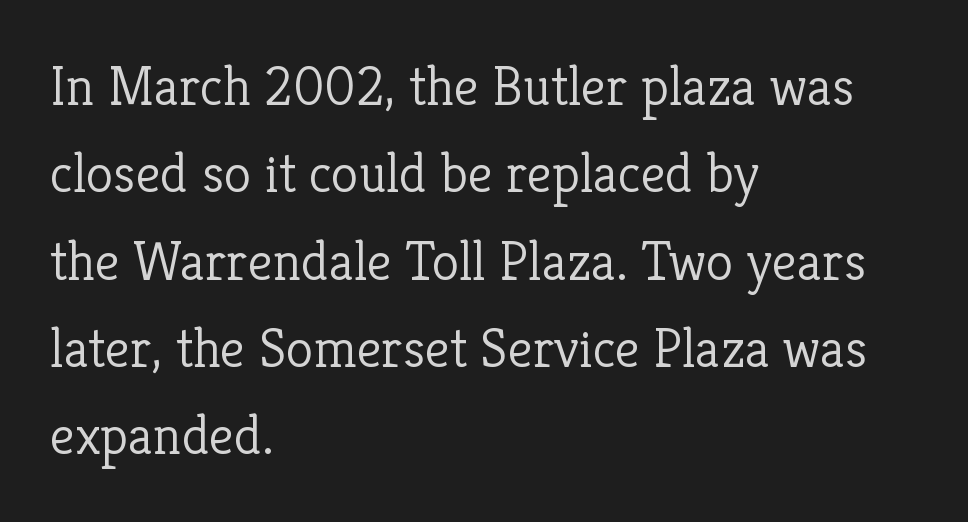
{"serif": "yes", "italic": "no", "bold": "no", "weight": "light", "width": "normal", "stroke_contrast": "low", "x_height": "medium", "monospaced": "no", "underline": "no", "align": "left", "line_spacing": "normal", "line_spacing_ratio": 1.56, "letter_spacing": "normal", "letter_spacing_em": 0.0, "glyph_px": 56}
